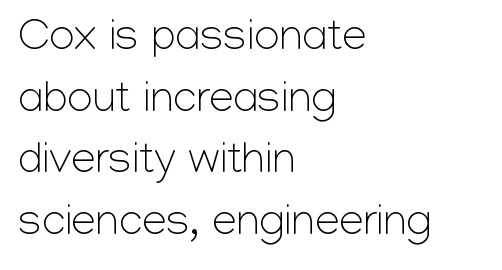
Q: Is the text bold? A: No.
Q: Is the text italic (slanted)? A: No, it is upright.
Q: Is the typeface a serif or a sans-serif typeface? A: Sans-serif.
Q: Is the text underlined? A: No.
Q: How is the paragraph aligned? A: Left-aligned.
Q: Is the spacing between letters normal or unusually wide? A: Normal.
Q: Is the spacing between lines tight, normal or loose? A: Normal.
Q: Width (condensed, normal, or wide)? A: Normal.
Q: Stroke contrast? A: Low.
Q: x-height? A: Medium.
Q: Monospaced? A: No.
